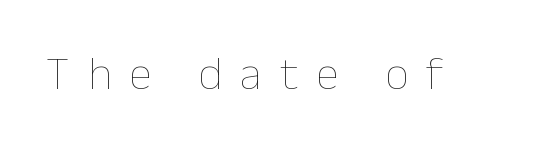
Q: Is the text bold? A: No.
Q: Is the text italic (slanted)? A: No, it is upright.
Q: Is the text underlined? A: No.
Q: Is the spacing between letters normal or unusually wide? A: Unusually wide.
Q: Width (condensed, normal, or wide)? A: Normal.
Q: Stroke contrast? A: Low.
Q: x-height? A: Medium.
Q: Monospaced? A: No.
